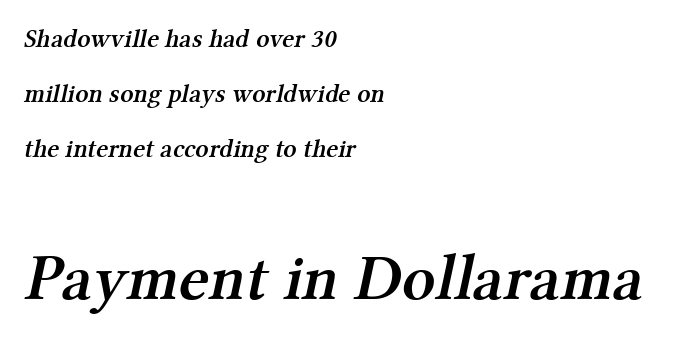
Q: Is the text bold? A: Semi-bold.
Q: Is the typeface a serif or a sans-serif typeface? A: Serif.
Q: Is the text underlined? A: No.
Q: How is the paragraph aligned? A: Left-aligned.
Q: Is the spacing between letters normal or unusually wide? A: Normal.
Q: Is the spacing between lines tight, normal or loose? A: Loose.
Q: Which block of text is set in a larger size, the first (top) or the second (bottom)? A: The second (bottom) one.
Q: Width (condensed, normal, or wide)? A: Normal.
Q: Stroke contrast? A: Medium.
Q: x-height? A: Medium.
Q: Monospaced? A: No.
